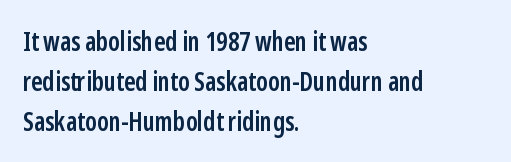
The image shows 26 px text type, upright; set left-aligned, normal line spacing (1.53x), normal letter spacing, not underlined.
